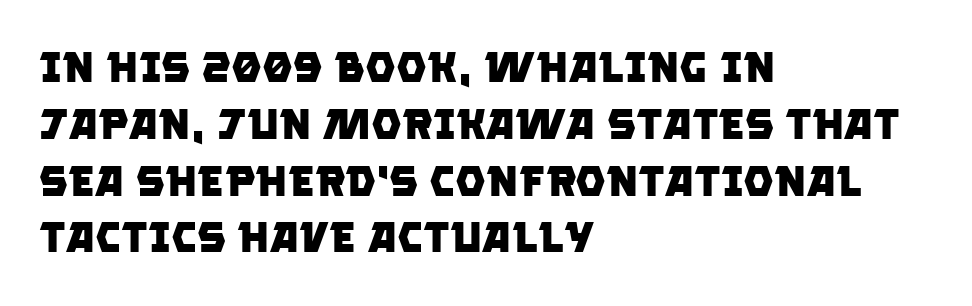
The image shows 43 px heavy sans-serif type; set left-aligned, normal line spacing (1.32x), normal letter spacing, not underlined; low stroke contrast and a large x-height.
